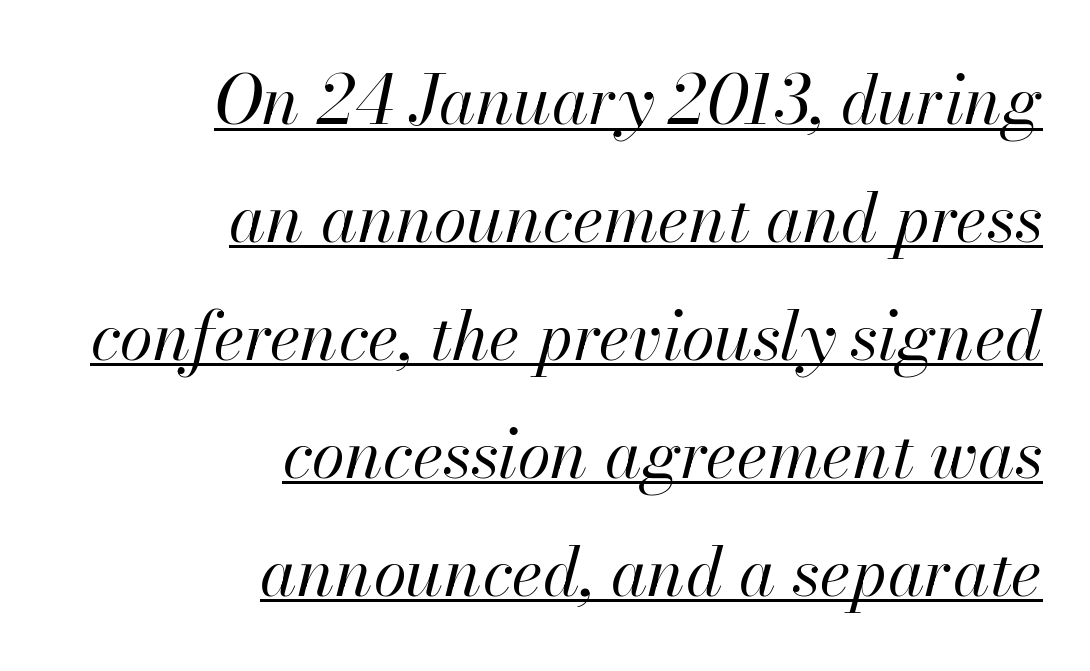
Q: Is the text bold? A: No.
Q: Is the text italic (slanted)? A: Yes, it leans right by about 13 degrees.
Q: Is the text underlined? A: Yes.
Q: How is the paragraph aligned? A: Right-aligned.
Q: Is the spacing between letters normal or unusually wide? A: Normal.
Q: Width (condensed, normal, or wide)? A: Normal.
Q: Stroke contrast? A: High.
Q: x-height? A: Small.
Q: Monospaced? A: No.
